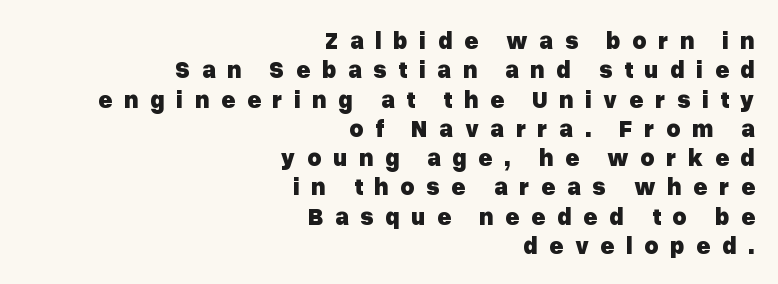
The image shows 24 px bold type, upright; set right-aligned, line spacing 1.22x, unusually wide letter spacing (+0.48 em), not underlined.
